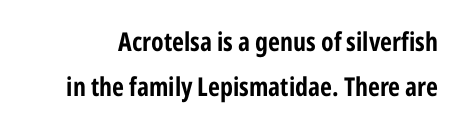
Q: Is the text bold? A: Yes.
Q: Is the text italic (slanted)? A: No, it is upright.
Q: Is the text underlined? A: No.
Q: Is the spacing between letters normal or unusually wide? A: Normal.
